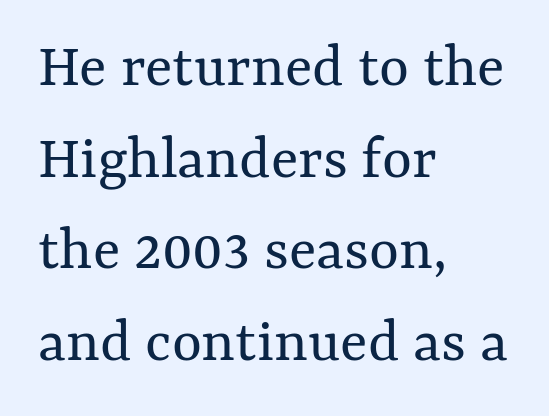
Q: Is the text bold? A: No.
Q: Is the text italic (slanted)? A: No, it is upright.
Q: Is the text underlined? A: No.
Q: How is the paragraph aligned? A: Left-aligned.
Q: Is the spacing between letters normal or unusually wide? A: Normal.
Q: Is the spacing between lines tight, normal or loose? A: Normal.
Q: Width (condensed, normal, or wide)? A: Normal.
Q: Stroke contrast? A: Medium.
Q: x-height? A: Medium.
Q: Monospaced? A: No.
